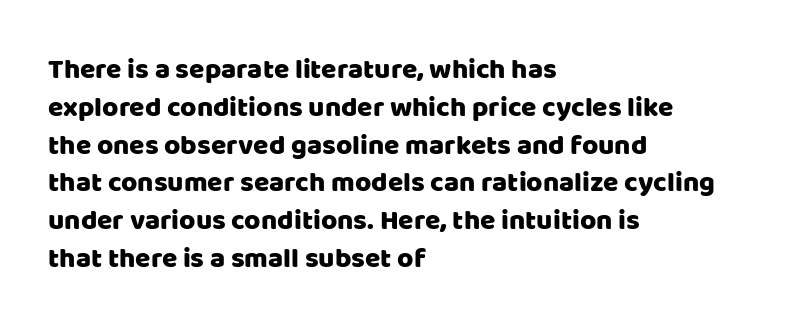
The image shows 28 px sans-serif type, upright; set left-aligned, normal line spacing (1.35x), normal letter spacing, not underlined; low stroke contrast and a large x-height.
